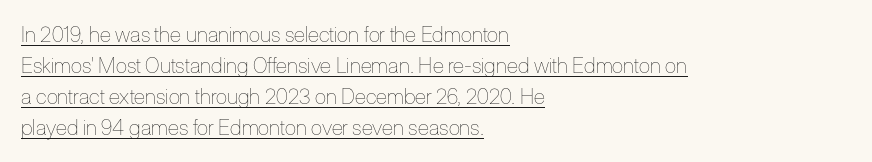
Q: Is the text bold? A: No.
Q: Is the text italic (slanted)? A: No, it is upright.
Q: Is the text underlined? A: Yes.
Q: How is the paragraph aligned? A: Left-aligned.
Q: Is the spacing between letters normal or unusually wide? A: Normal.
Q: Is the spacing between lines tight, normal or loose? A: Normal.
